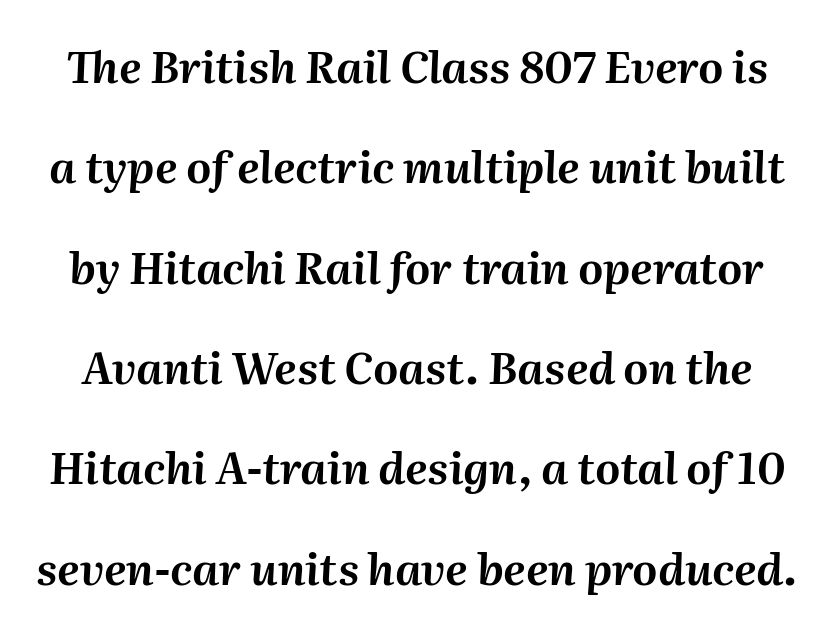
{"italic": "yes", "lean": "right", "slant_degrees": 2, "width": "normal", "stroke_contrast": "medium", "x_height": "medium", "monospaced": "no", "underline": "no", "line_spacing": "loose", "line_spacing_ratio": 2.28, "letter_spacing": "normal", "letter_spacing_em": 0.0, "glyph_px": 44}
